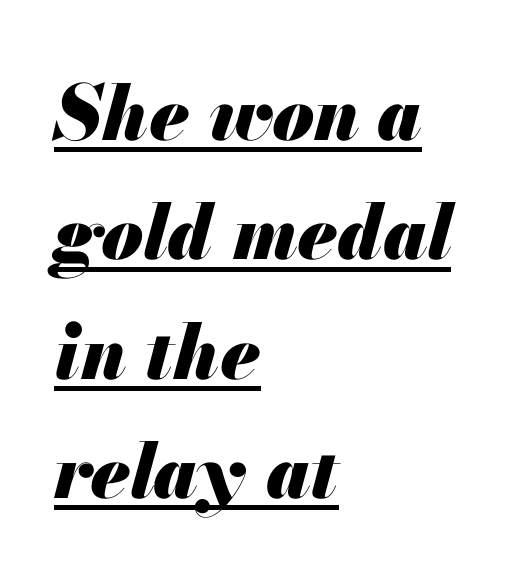
The image shows 76 px heavy type, italic (leaning right); set left-aligned, normal line spacing (1.57x), normal letter spacing, underlined; medium stroke contrast and a small x-height.
